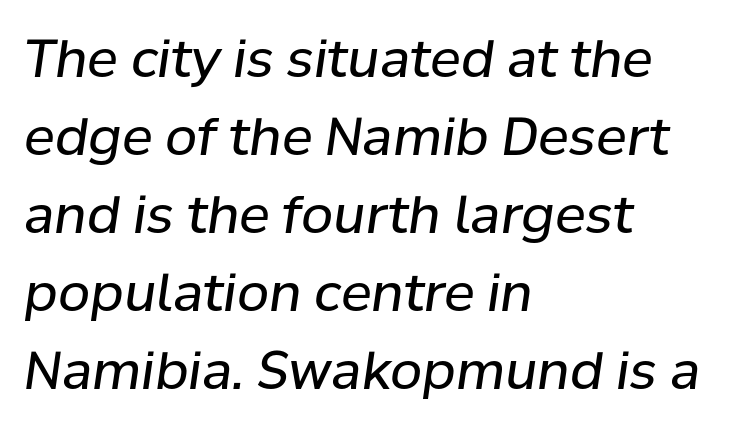
Q: Is the text bold? A: No.
Q: Is the text italic (slanted)? A: Yes, it leans right by about 8 degrees.
Q: Is the text underlined? A: No.
Q: How is the paragraph aligned? A: Left-aligned.
Q: Is the spacing between letters normal or unusually wide? A: Normal.
Q: Is the spacing between lines tight, normal or loose? A: Normal.
Q: Width (condensed, normal, or wide)? A: Normal.
Q: Stroke contrast? A: Low.
Q: x-height? A: Medium.
Q: Monospaced? A: No.
